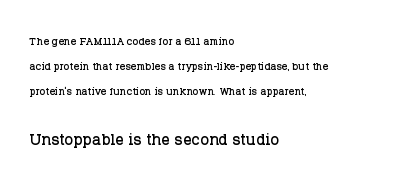
The image shows 21 px text type, upright; set left-aligned, line spacing 1.8x, normal letter spacing, not underlined; the second (bottom) block is 1.5x larger.
